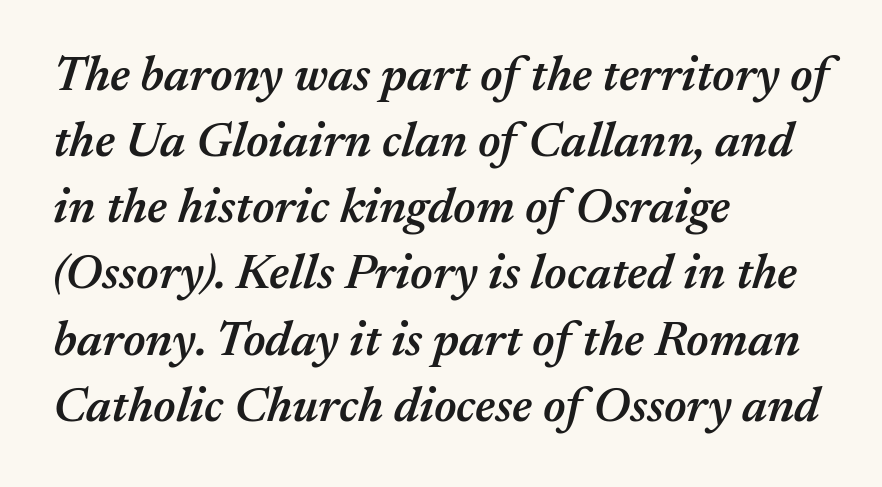
Q: Is the text bold? A: Semi-bold.
Q: Is the text italic (slanted)? A: Yes, it leans right by about 17 degrees.
Q: Is the text underlined? A: No.
Q: How is the paragraph aligned? A: Left-aligned.
Q: Is the spacing between letters normal or unusually wide? A: Normal.
Q: Is the spacing between lines tight, normal or loose? A: Normal.
Q: Width (condensed, normal, or wide)? A: Normal.
Q: Stroke contrast? A: Medium.
Q: x-height? A: Medium.
Q: Monospaced? A: No.
